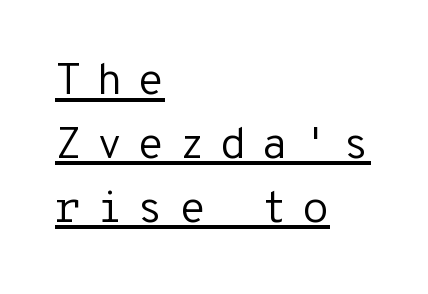
The image shows 44 px regular-weight sans-serif type, upright, monospaced; set left-aligned, normal line spacing (1.45x), unusually wide letter spacing (+0.32 em), underlined; low stroke contrast and a medium x-height.
